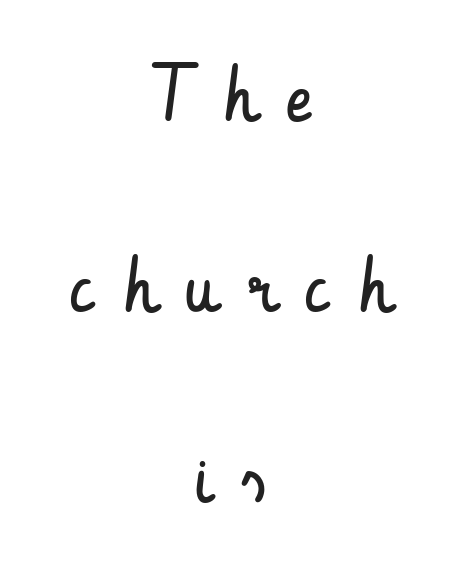
The image shows 78 px regular-weight, condensed sans-serif type, upright; set centered, loose line spacing (2.45x), unusually wide letter spacing (+0.38 em), not underlined; low stroke contrast and a small x-height.
